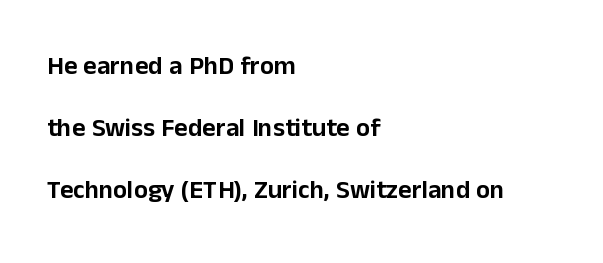
Q: Is the text italic (slanted)? A: No, it is upright.
Q: Is the text underlined? A: No.
Q: How is the paragraph aligned? A: Left-aligned.
Q: Is the spacing between letters normal or unusually wide? A: Normal.
Q: Is the spacing between lines tight, normal or loose? A: Loose.
